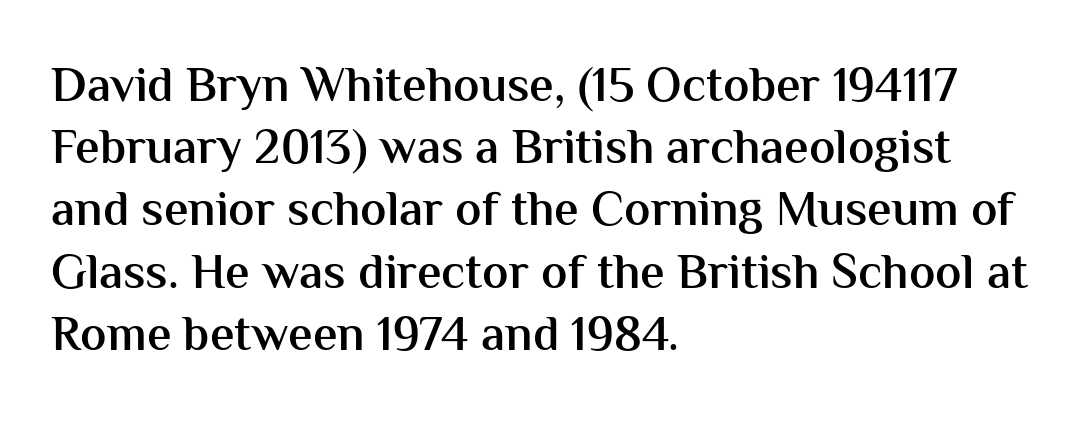
Q: Is the text bold? A: Semi-bold.
Q: Is the text italic (slanted)? A: No, it is upright.
Q: Is the typeface a serif or a sans-serif typeface? A: Sans-serif.
Q: Is the text underlined? A: No.
Q: How is the paragraph aligned? A: Left-aligned.
Q: Is the spacing between letters normal or unusually wide? A: Normal.
Q: Is the spacing between lines tight, normal or loose? A: Normal.
Q: Width (condensed, normal, or wide)? A: Normal.
Q: Stroke contrast? A: Medium.
Q: x-height? A: Medium.
Q: Monospaced? A: No.
